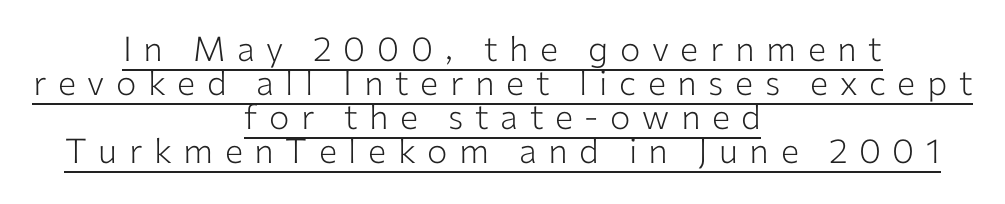
The image shows 34 px light sans-serif type, upright; set centered, tight line spacing (1.0x), unusually wide letter spacing (+0.34 em), underlined; low stroke contrast and a medium x-height.
